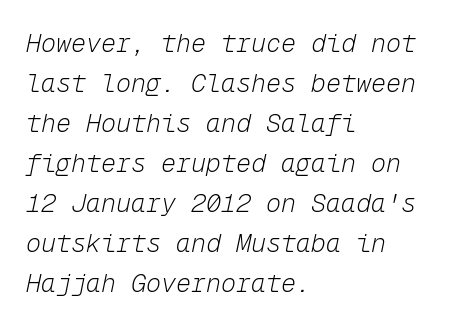
Each row of text sits above clean, open space. Reading down the column, the eye jumps a familiar distance to each next line. The passage shown is not bold in any degree. The passage is arranged the way most books set body copy — flush left. Tracking here is standard; glyphs follow each other at the usual distance.
